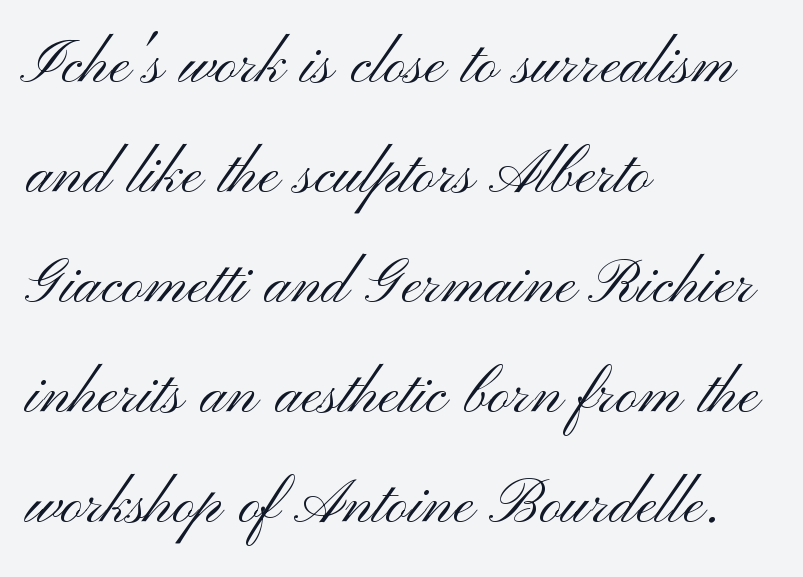
Tracking here is standard; glyphs follow each other at the usual distance. These lines stack with their left ends in a neat column. A clean baseline with only descenders dipping below it.
